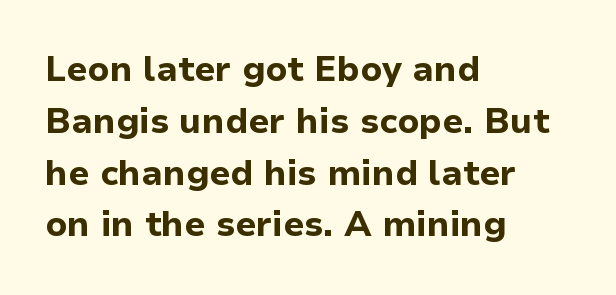
Alignment: flush left. Heft: maximum for text — a bold. The block of text has a typical density, with ordinary space between rows. The gap between lines stays unmarked.
